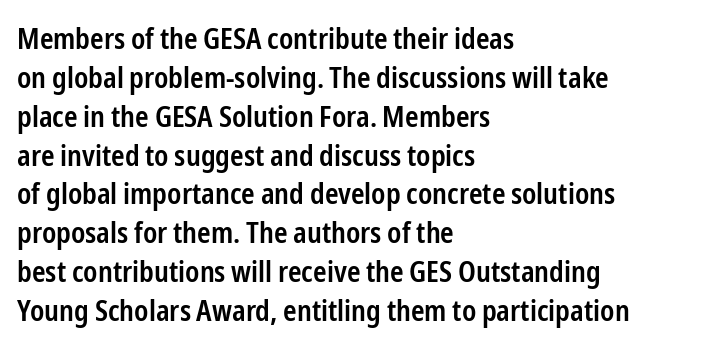
{"serif": "no", "italic": "no", "bold": "semi", "weight": "semibold", "width": "condensed", "stroke_contrast": "low", "x_height": "medium", "monospaced": "no", "underline": "no", "align": "left", "line_spacing": "normal", "line_spacing_ratio": 1.34, "letter_spacing": "normal", "letter_spacing_em": 0.0, "glyph_px": 29}
